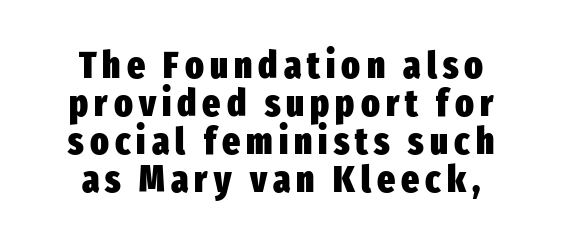
{"serif": "no", "italic": "no", "bold": "yes", "weight": "heavy", "width": "condensed", "stroke_contrast": "low", "x_height": "medium", "monospaced": "no", "underline": "no", "align": "center", "line_spacing": "tight", "line_spacing_ratio": 1.0, "glyph_px": 38}
